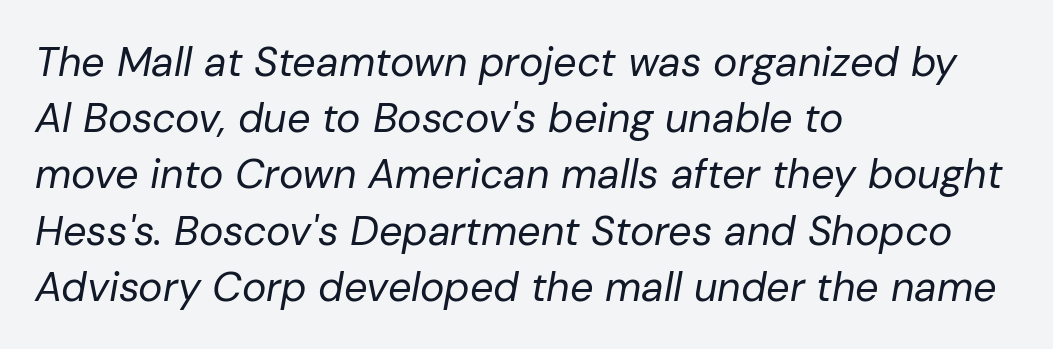
Q: Is the text bold? A: No.
Q: Is the text italic (slanted)? A: Yes, it leans right by about 10 degrees.
Q: Is the text underlined? A: No.
Q: How is the paragraph aligned? A: Left-aligned.
Q: Is the spacing between letters normal or unusually wide? A: Normal.
Q: Is the spacing between lines tight, normal or loose? A: Normal.
Q: Width (condensed, normal, or wide)? A: Normal.
Q: Stroke contrast? A: Low.
Q: x-height? A: Medium.
Q: Monospaced? A: No.
